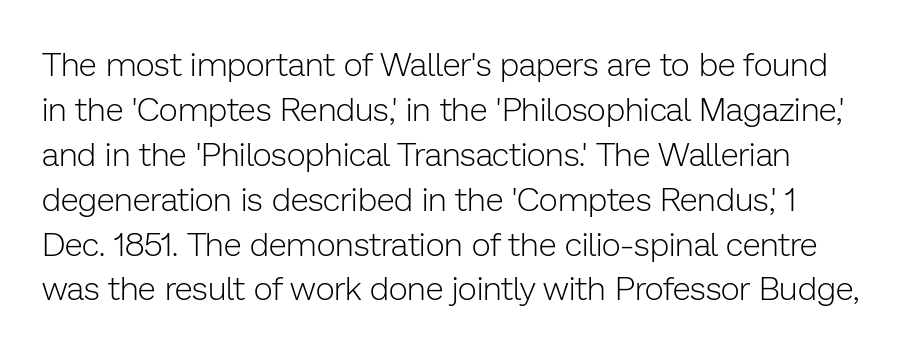
Q: Is the text bold? A: No.
Q: Is the text italic (slanted)? A: No, it is upright.
Q: Is the typeface a serif or a sans-serif typeface? A: Sans-serif.
Q: Is the text underlined? A: No.
Q: Is the spacing between letters normal or unusually wide? A: Normal.
Q: Is the spacing between lines tight, normal or loose? A: Normal.
Q: Width (condensed, normal, or wide)? A: Normal.
Q: Stroke contrast? A: Low.
Q: x-height? A: Medium.
Q: Monospaced? A: No.
